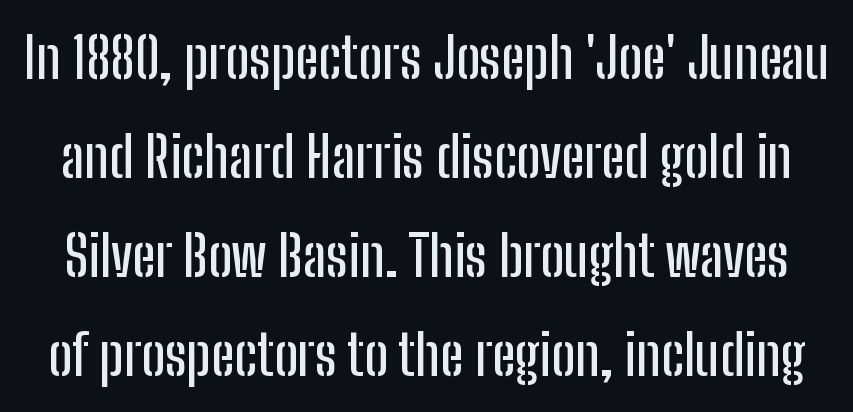
The image shows 56 px condensed sans-serif type, upright; set line spacing 1.77x, normal letter spacing, not underlined; low stroke contrast and a medium x-height.
